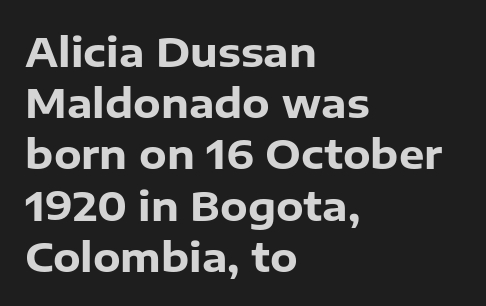
{"serif": "no", "italic": "no", "bold": "yes", "weight": "heavy", "width": "normal", "stroke_contrast": "low", "x_height": "medium", "monospaced": "no", "underline": "no", "align": "left", "line_spacing": "normal", "line_spacing_ratio": 1.28, "letter_spacing": "normal", "letter_spacing_em": 0.0, "glyph_px": 40}
